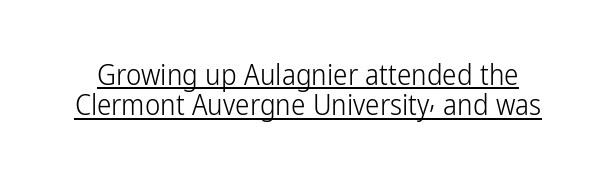
A typesetter would label this face a sans. One glance says dense: line gaps are narrower than usual. No extra ink here — the face is not bold. You could call the tracking neutral — neither tight nor loose. The lettering holds an erect, upright posture throughout. Does a line run under the words? Yes, clearly.
